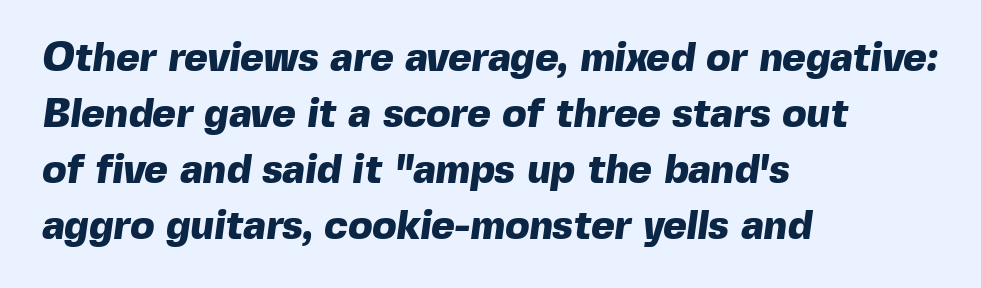
Baseline-to-baseline distance is the conventional proportion of letter height. Character widths vary here, with narrow letters taking less room than wide ones. Serifs: no, the terminals of the letterforms are clean. In terms of weight, the rendering is a true, heavy bold. The ragged edge is on the right, which tells us the setting is flush left. Anything drawn beneath the words? Only blank space.
